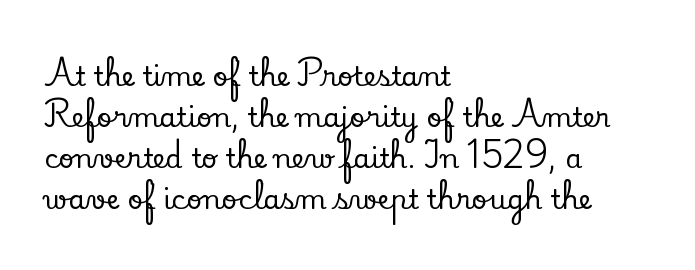
Underlining? Definitely not there. The passage shown stacks its lines at a standard gap. Tall strokes in this sample are plumb rather than angled. Is the block centered? No — it sits flush against the left margin.
